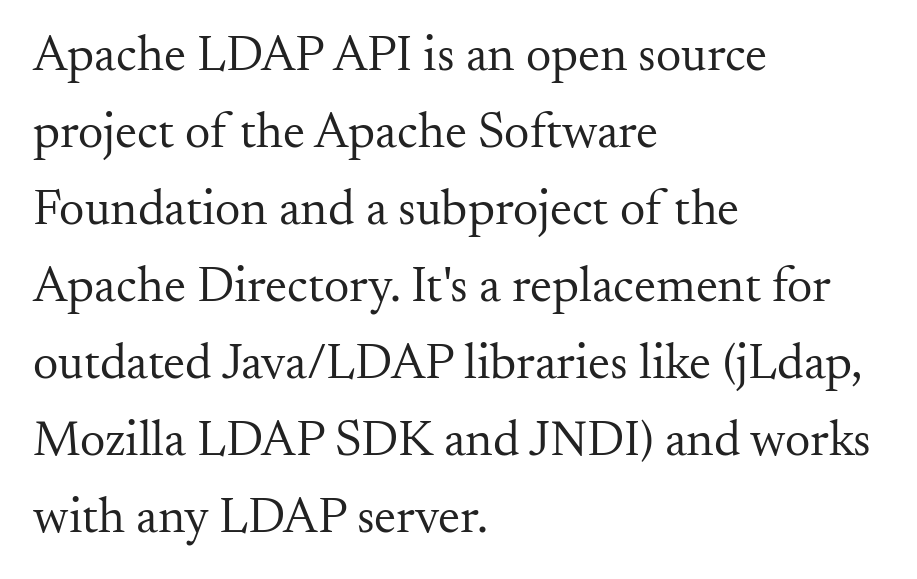
Q: Is the text bold? A: No.
Q: Is the text italic (slanted)? A: No, it is upright.
Q: Is the typeface a serif or a sans-serif typeface? A: Serif.
Q: Is the text underlined? A: No.
Q: How is the paragraph aligned? A: Left-aligned.
Q: Is the spacing between letters normal or unusually wide? A: Normal.
Q: Is the spacing between lines tight, normal or loose? A: Normal.
Q: Width (condensed, normal, or wide)? A: Normal.
Q: Stroke contrast? A: Medium.
Q: x-height? A: Small.
Q: Monospaced? A: No.
